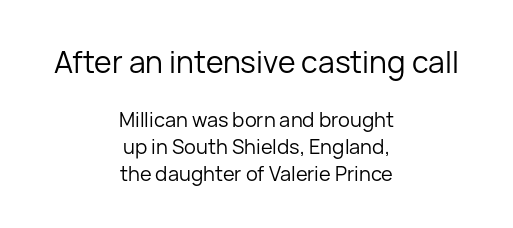
A sans-serif font was chosen for this passage. Every character sits straight up, as roman type does. Here the first block reads like a headline and the second like body copy. The letters sit at their default tracking, neither squeezed nor spread. The words here are not underlined.
